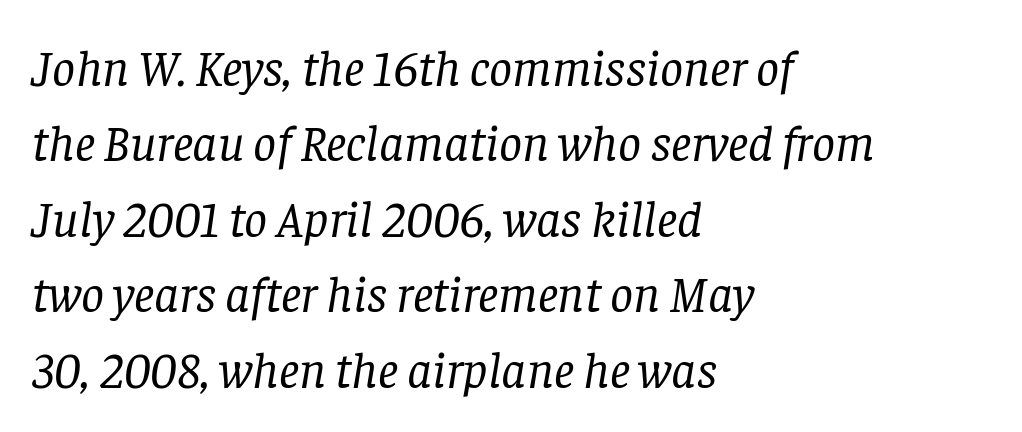
The image shows 51 px regular-weight serif type, italic (leaning right); set left-aligned, normal line spacing (1.48x), normal letter spacing, not underlined; low stroke contrast and a large x-height.
